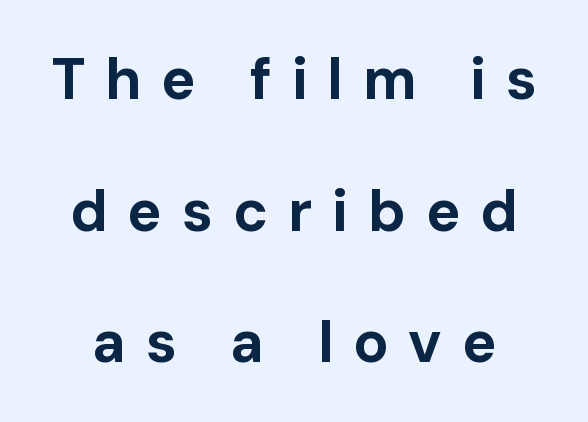
Inter-character spacing is expanded well beyond the font's built-in metrics. A typesetter would mark this as roman, not italic. This rendering features lettering with no underline. Vertically, the passage feels expansive, rows floating well apart. How heavy is the stroke? Heavy — this is a bold.
